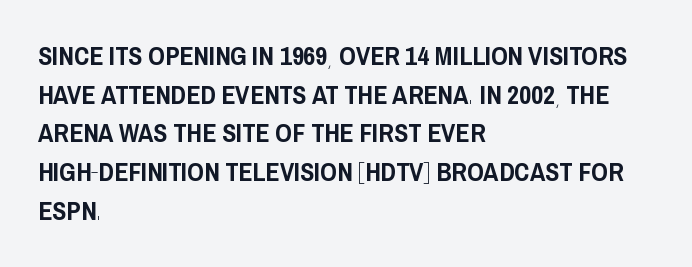
The image shows 26 px text type, upright; set left-aligned, normal line spacing (1.49x), normal letter spacing, not underlined.
